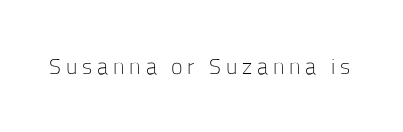
The image shows 22 px text type, upright; set unusually wide letter spacing (+0.22 em), not underlined.
